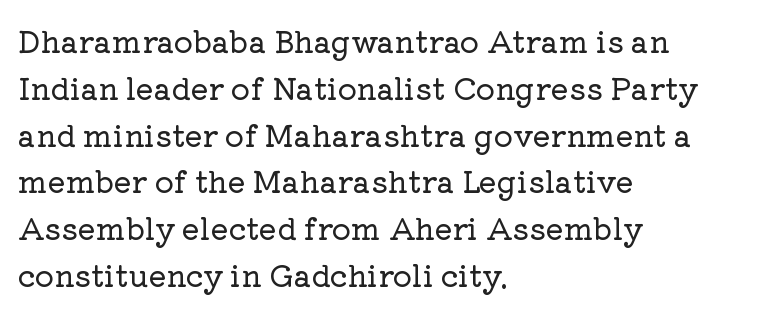
{"serif": "yes", "italic": "no", "width": "normal", "stroke_contrast": "low", "x_height": "medium", "monospaced": "no", "underline": "no", "align": "left", "line_spacing": "normal", "line_spacing_ratio": 1.56, "letter_spacing": "normal", "letter_spacing_em": 0.0, "glyph_px": 30}
